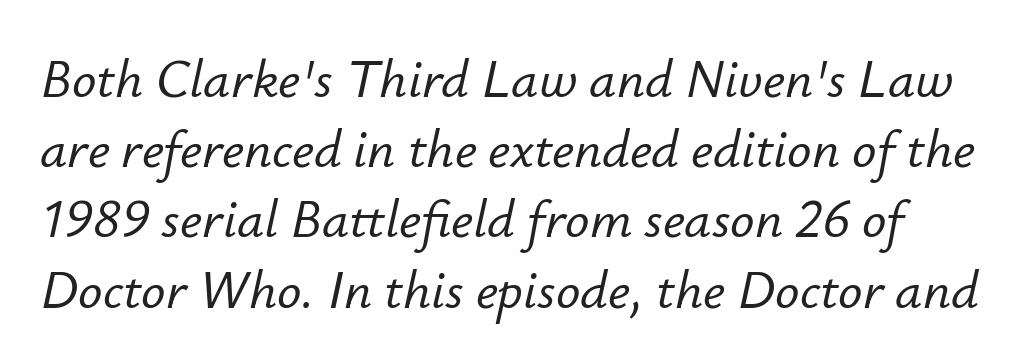
{"italic": "yes", "lean": "right", "slant_degrees": 12, "width": "normal", "stroke_contrast": "low", "x_height": "small", "monospaced": "no", "underline": "no", "line_spacing": "normal", "line_spacing_ratio": 1.3, "letter_spacing": "normal", "letter_spacing_em": 0.0, "glyph_px": 54}
